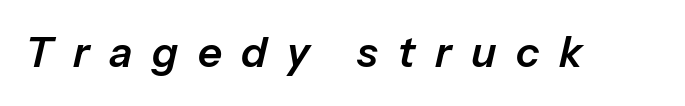
The image shows 42 px text type, italic (leaning right); set unusually wide letter spacing (+0.47 em), not underlined; low stroke contrast and a medium x-height.
